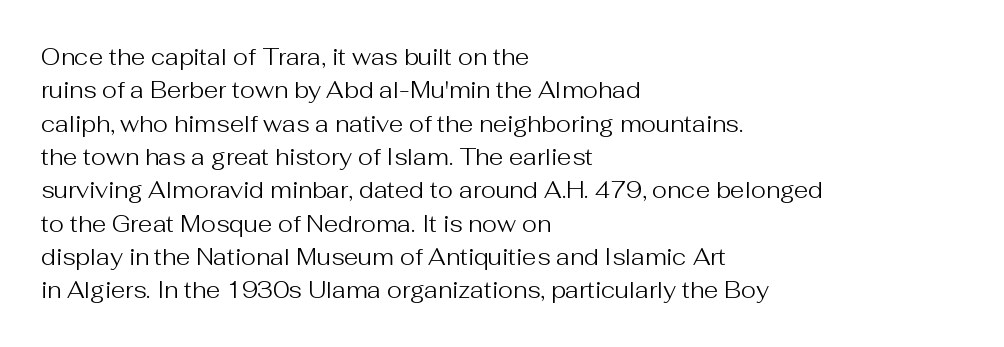
The image shows 23 px text type, upright; set left-aligned, normal line spacing (1.45x), normal letter spacing, not underlined.
